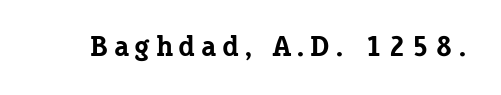
The lettering stays uniformly vertical, giving the passage a roman look. Heavy-handed strokes throughout: this text is bold. Each letter keeps its own natural width here, so spacing adapts to shape. Descender tails drop into unmarked territory. These lines are composed in type with serifs.
